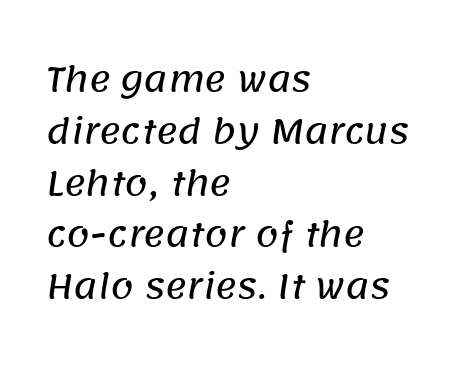
The image shows 33 px sans-serif type; set left-aligned, normal line spacing (1.57x), normal letter spacing, not underlined; low stroke contrast and a large x-height.
